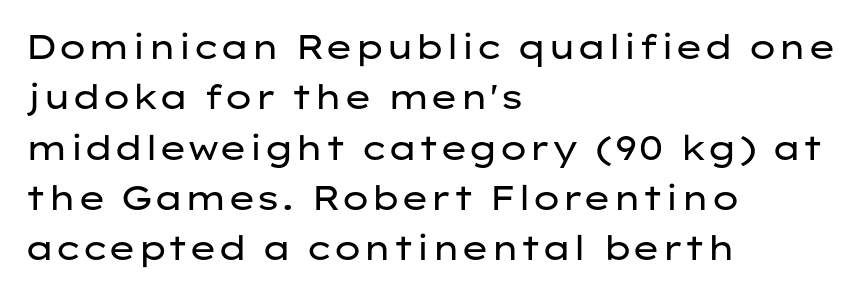
Q: Is the text bold? A: No.
Q: Is the text italic (slanted)? A: No, it is upright.
Q: Is the typeface a serif or a sans-serif typeface? A: Sans-serif.
Q: Is the text underlined? A: No.
Q: How is the paragraph aligned? A: Left-aligned.
Q: Is the spacing between letters normal or unusually wide? A: Normal.
Q: Is the spacing between lines tight, normal or loose? A: Normal.
Q: Width (condensed, normal, or wide)? A: Wide.
Q: Stroke contrast? A: Low.
Q: x-height? A: Medium.
Q: Monospaced? A: No.
